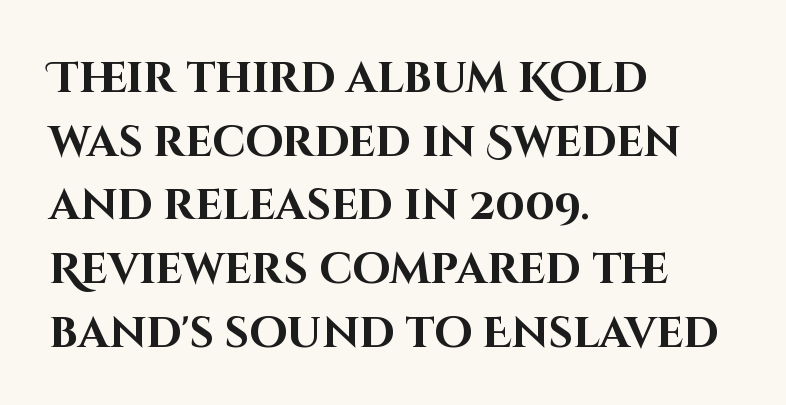
{"serif": "no", "italic": "no", "bold": "yes", "weight": "bold", "width": "normal", "stroke_contrast": "high", "x_height": "large", "monospaced": "no", "underline": "no", "align": "left", "line_spacing": "normal", "line_spacing_ratio": 1.48, "letter_spacing": "normal", "letter_spacing_em": 0.0, "glyph_px": 43}
